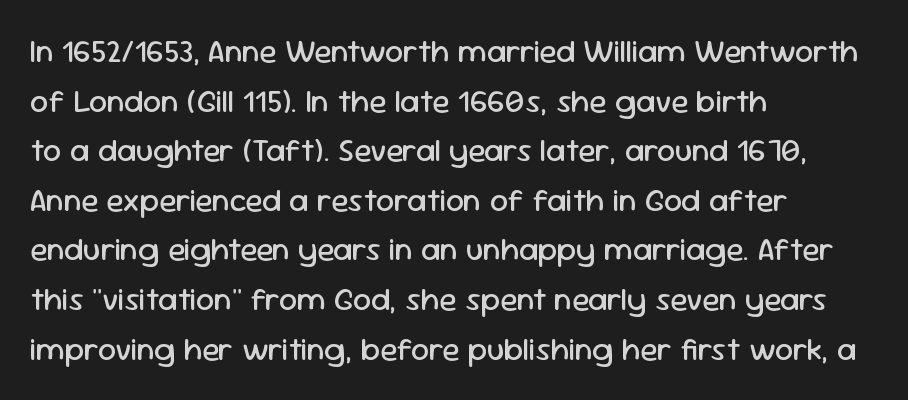
The image shows 32 px regular-weight sans-serif type, upright; set left-aligned, normal line spacing (1.55x), normal letter spacing, not underlined; low stroke contrast and a medium x-height.
